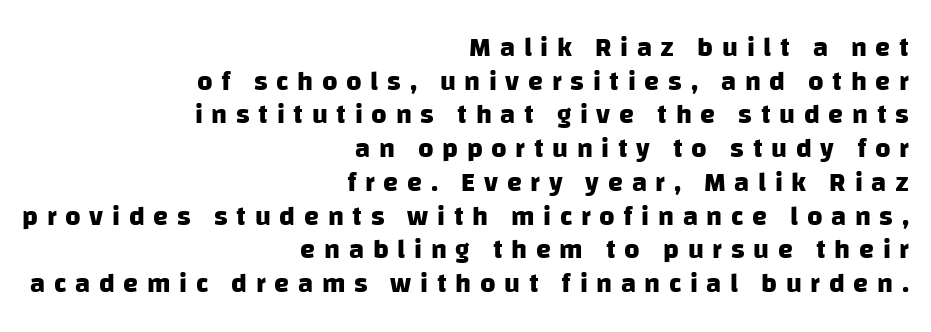
The image shows 27 px bold type; set right-aligned, normal line spacing (1.25x), unusually wide letter spacing (+0.32 em), not underlined.
